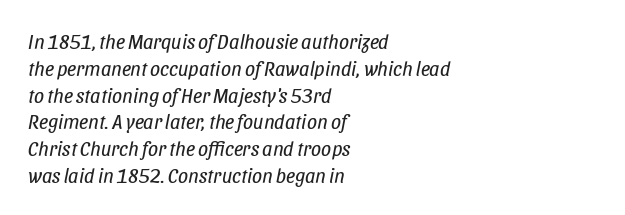
The image shows 20 px text type, italic (leaning right); set left-aligned, normal line spacing (1.34x), normal letter spacing, not underlined.
